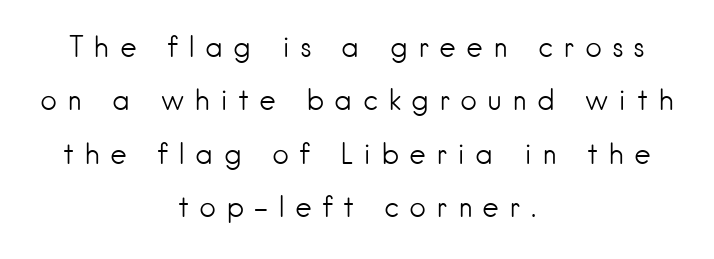
The image shows 29 px light sans-serif type, upright; set centered, line spacing 1.84x, unusually wide letter spacing (+0.34 em), not underlined; low stroke contrast and a small x-height.
